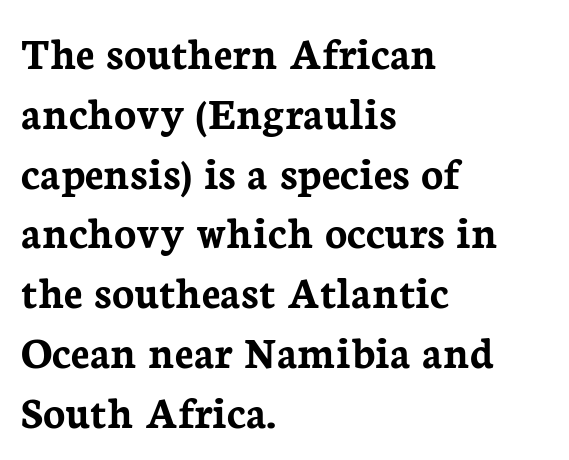
Q: Is the text bold? A: Yes.
Q: Is the text italic (slanted)? A: No, it is upright.
Q: Is the typeface a serif or a sans-serif typeface? A: Serif.
Q: Is the text underlined? A: No.
Q: How is the paragraph aligned? A: Left-aligned.
Q: Is the spacing between letters normal or unusually wide? A: Normal.
Q: Is the spacing between lines tight, normal or loose? A: Normal.
Q: Width (condensed, normal, or wide)? A: Normal.
Q: Stroke contrast? A: Low.
Q: x-height? A: Medium.
Q: Monospaced? A: No.
